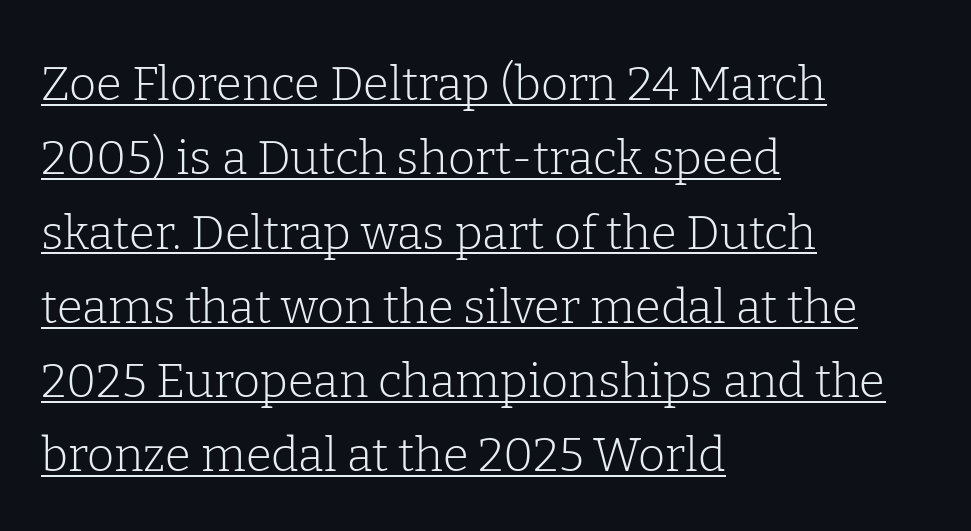
{"serif": "yes", "italic": "no", "bold": "no", "weight": "light", "width": "normal", "stroke_contrast": "low", "x_height": "medium", "monospaced": "no", "underline": "yes", "align": "left", "line_spacing": "normal", "line_spacing_ratio": 1.58, "letter_spacing": "normal", "letter_spacing_em": 0.0, "glyph_px": 47}
